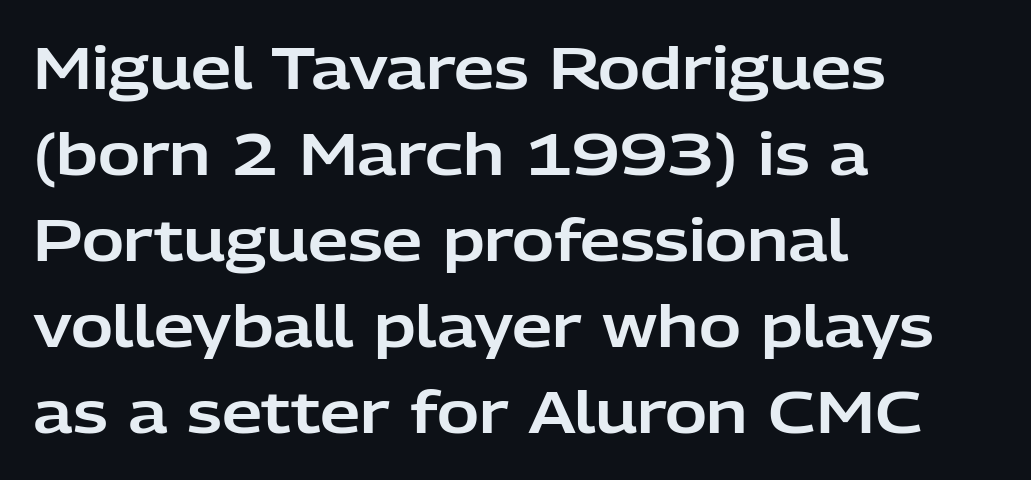
{"serif": "no", "italic": "no", "width": "normal", "stroke_contrast": "low", "x_height": "medium", "monospaced": "no", "underline": "no", "align": "left", "line_spacing": "normal", "line_spacing_ratio": 1.51, "letter_spacing": "normal", "letter_spacing_em": 0.0, "glyph_px": 57}
